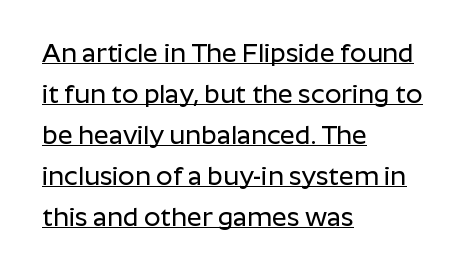
{"italic": "no", "underline": "yes", "align": "left", "line_spacing": "normal", "line_spacing_ratio": 1.58, "letter_spacing": "normal", "letter_spacing_em": 0.0, "glyph_px": 26}
